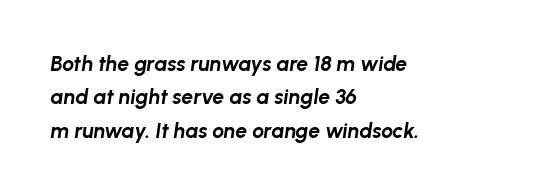
{"italic": "yes", "lean": "right", "slant_degrees": 8, "bold": "yes", "underline": "no", "align": "left", "line_spacing": "normal", "line_spacing_ratio": 1.59, "letter_spacing": "normal", "letter_spacing_em": 0.0, "glyph_px": 21}
